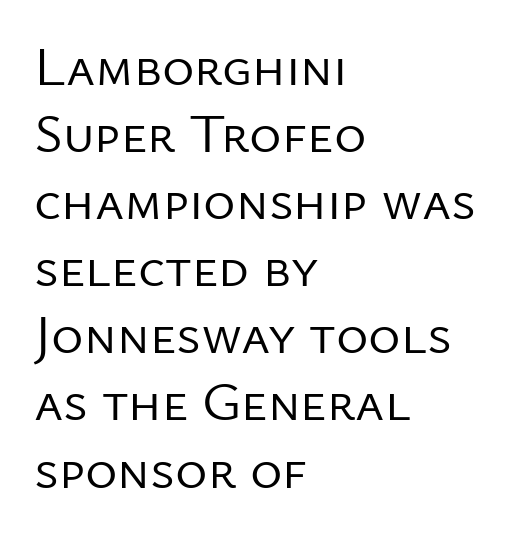
Stems here are at most as thick as an everyday book face. Vertical strokes here are truly vertical. The rendering anchors every line to the left-hand side. The characters display no serif detailing; their extremities are plain. A bare baseline throughout the passage. Each letter keeps its own natural width here, so spacing adapts to shape.
